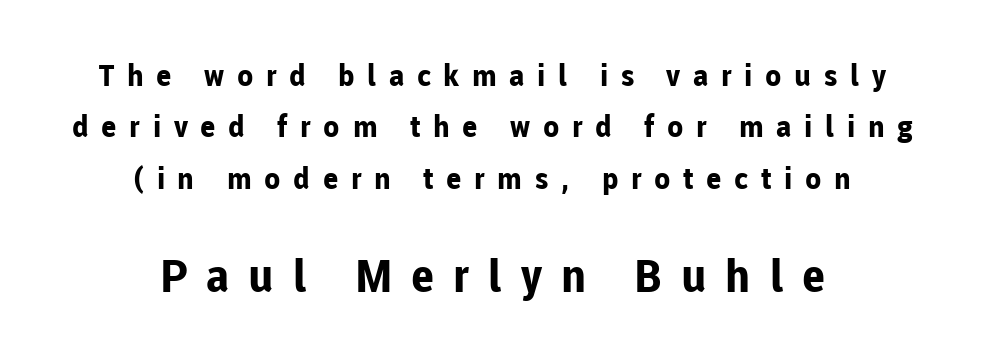
Q: Is the text bold? A: Yes.
Q: Is the text italic (slanted)? A: No, it is upright.
Q: Is the typeface a serif or a sans-serif typeface? A: Sans-serif.
Q: Is the text underlined? A: No.
Q: How is the paragraph aligned? A: Centered.
Q: Is the spacing between letters normal or unusually wide? A: Unusually wide.
Q: Which block of text is set in a larger size, the first (top) or the second (bottom)? A: The second (bottom) one.
Q: Width (condensed, normal, or wide)? A: Normal.
Q: Stroke contrast? A: Low.
Q: x-height? A: Medium.
Q: Monospaced? A: No.
